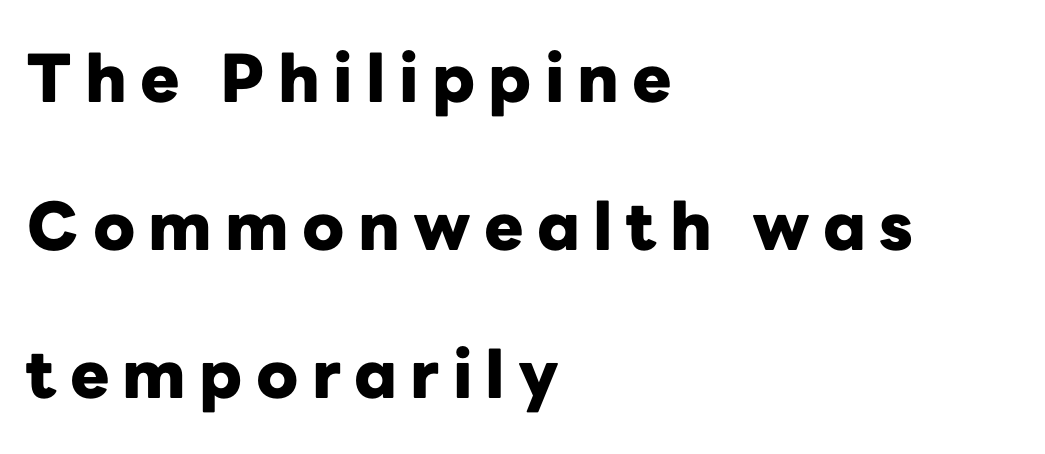
{"serif": "no", "italic": "no", "bold": "yes", "weight": "heavy", "width": "normal", "stroke_contrast": "low", "x_height": "medium", "monospaced": "no", "underline": "no", "align": "left", "line_spacing": "loose", "line_spacing_ratio": 2.24, "letter_spacing": "wide", "letter_spacing_em": 0.2, "glyph_px": 66}
